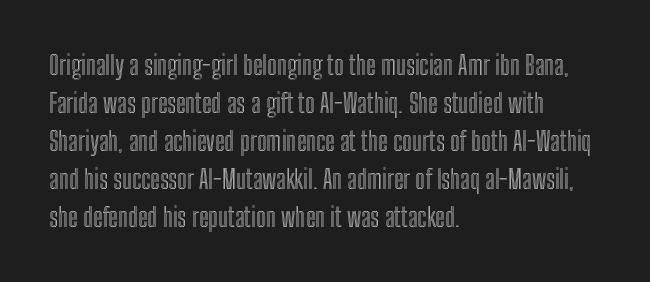
The image shows 26 px text type, upright; set left-aligned, normal line spacing (1.46x), normal letter spacing, not underlined.
